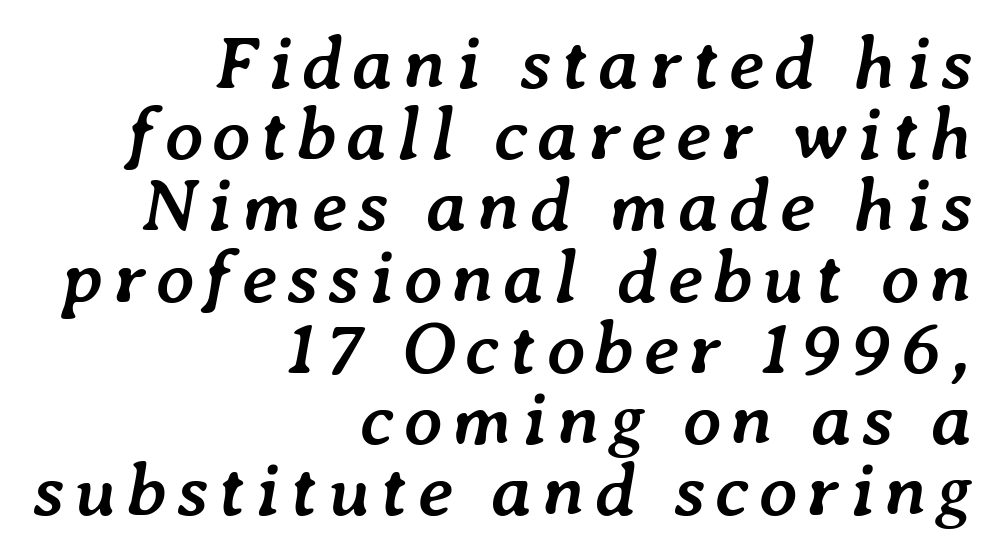
Q: Is the text bold? A: Yes.
Q: Is the text italic (slanted)? A: Yes, it leans right by about 7 degrees.
Q: Is the text underlined? A: No.
Q: How is the paragraph aligned? A: Right-aligned.
Q: Is the spacing between lines tight, normal or loose? A: Tight.
Q: Width (condensed, normal, or wide)? A: Normal.
Q: Stroke contrast? A: Low.
Q: x-height? A: Medium.
Q: Monospaced? A: No.
